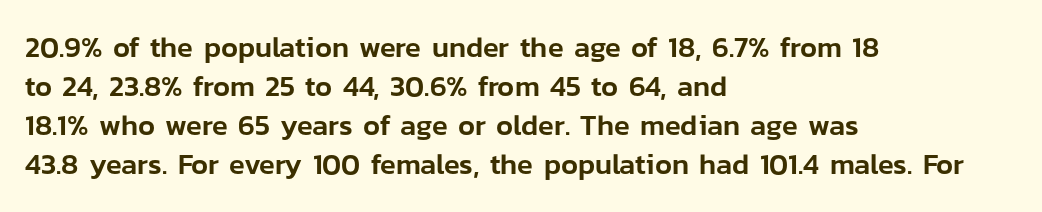
{"serif": "no", "italic": "no", "width": "normal", "stroke_contrast": "low", "x_height": "medium", "monospaced": "no", "underline": "no", "align": "left", "line_spacing": "normal", "line_spacing_ratio": 1.35, "letter_spacing": "normal", "letter_spacing_em": 0.0, "glyph_px": 29}
